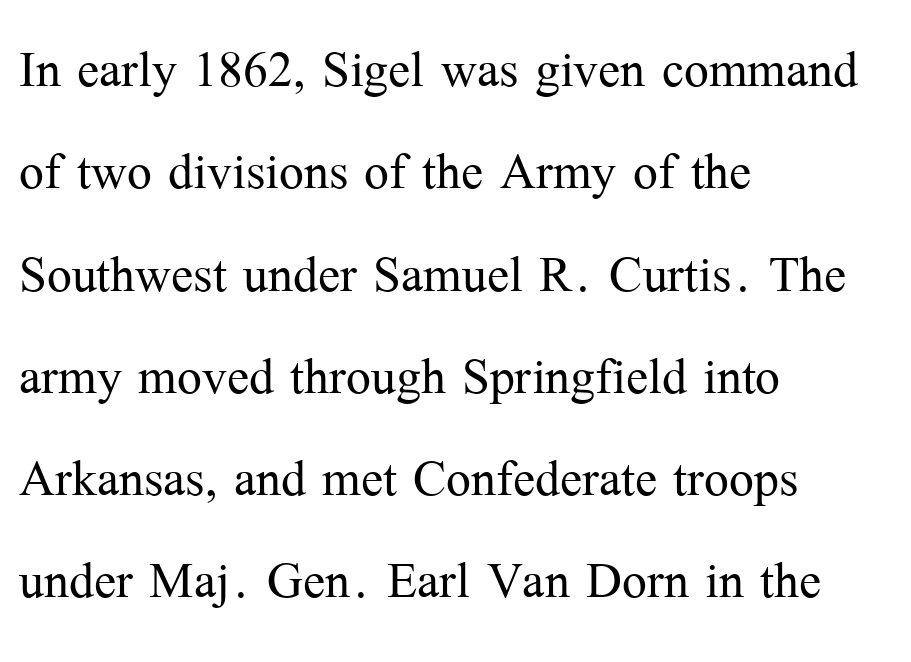
{"serif": "yes", "italic": "no", "bold": "no", "weight": "light", "width": "normal", "stroke_contrast": "medium", "x_height": "medium", "monospaced": "no", "underline": "no", "align": "left", "line_spacing": "normal", "line_spacing_ratio": 1.55, "letter_spacing": "normal", "letter_spacing_em": 0.0, "glyph_px": 66}
